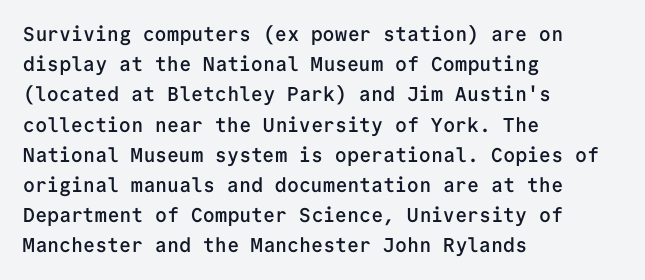
Plain, unruled lines of type. Tracking here is standard; glyphs follow each other at the usual distance. Is the type bold? Partly — it's a semibold, heavier than regular but not fully bold. This sample uses an upright cut, with every glyph sitting square on the baseline. The line-height multiplier appears to be the usual default.
